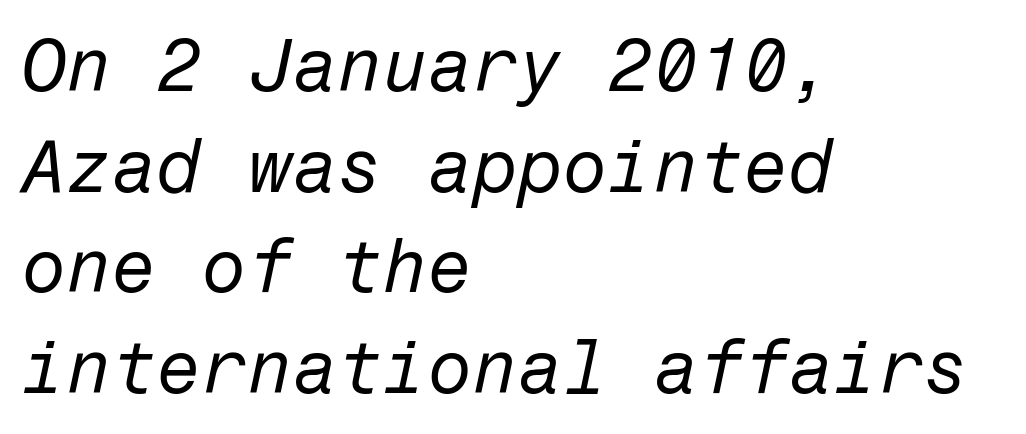
Q: Is the text bold? A: No.
Q: Is the text italic (slanted)? A: Yes, it leans right by about 12 degrees.
Q: Is the text underlined? A: No.
Q: How is the paragraph aligned? A: Left-aligned.
Q: Is the spacing between letters normal or unusually wide? A: Normal.
Q: Is the spacing between lines tight, normal or loose? A: Normal.
Q: Width (condensed, normal, or wide)? A: Normal.
Q: Stroke contrast? A: Low.
Q: x-height? A: Medium.
